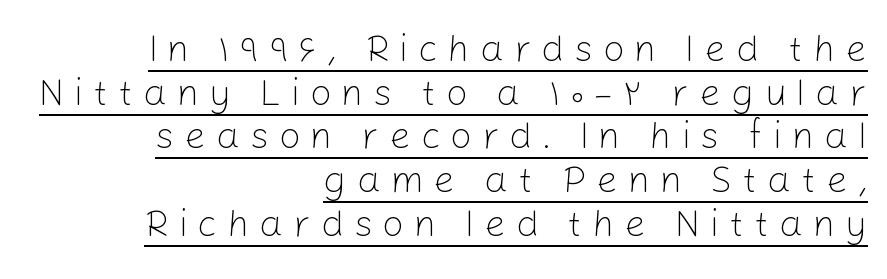
Stems and bowls with no extra thickness — not bold. In terms of letterspacing, this is a distinctly airy, spread setting. A roman cut, with each character standing at attention. The rendered words wear a rule along their underside. This rendering uses right alignment, leaving the left contour irregular. Regarding serifs, this sample does without them.
